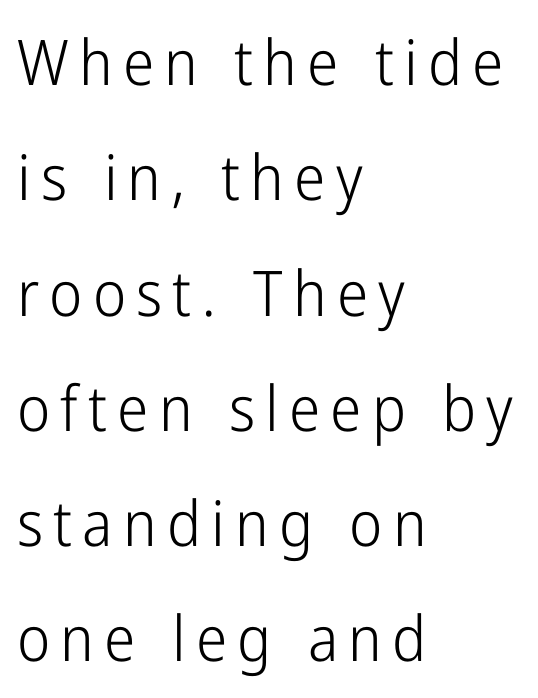
Which margin do the lines hug? The left one — the right edge is uneven. Proportional: the letters do not fall into vertical columns. The text was rendered using a sans face with plain stroke endings. Weight class: somewhere from thin through regular.
